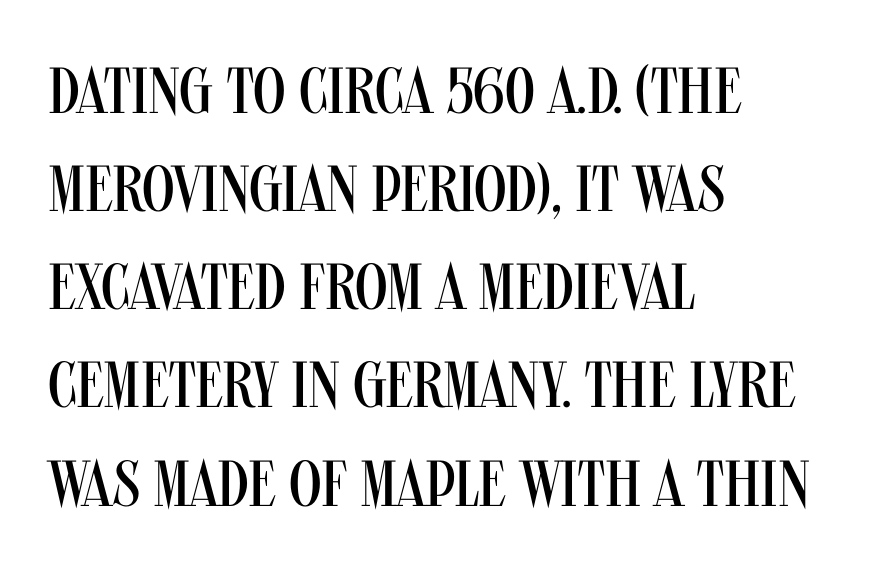
Q: Is the text bold? A: No.
Q: Is the text italic (slanted)? A: No, it is upright.
Q: Is the typeface a serif or a sans-serif typeface? A: Sans-serif.
Q: Is the text underlined? A: No.
Q: How is the paragraph aligned? A: Left-aligned.
Q: Is the spacing between letters normal or unusually wide? A: Normal.
Q: Is the spacing between lines tight, normal or loose? A: Normal.
Q: Width (condensed, normal, or wide)? A: Condensed.
Q: Stroke contrast? A: Medium.
Q: x-height? A: Large.
Q: Monospaced? A: No.
